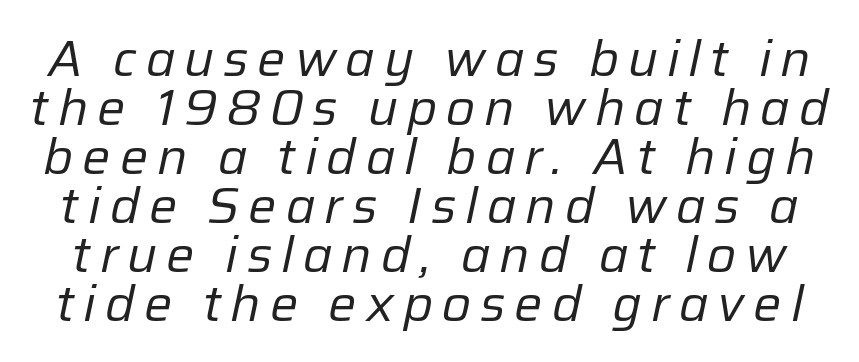
Vertical spacing — tight. Character widths vary here, with narrow letters taking less room than wide ones. Weight: regular or lighter. The strip under each line holds only bare page. In terms of posture, this sample is oblique.
